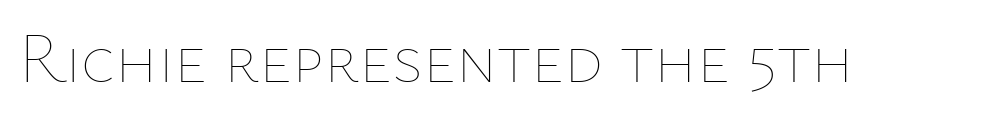
Look at the tracking — it's just the regular setting, nothing added. The letters advance in unequal steps, a hallmark of proportional type. Any mark beneath the type? The region is blank. This is not heavy type; no bold has been used. The lettering stays uniformly vertical, giving the passage a roman look.
